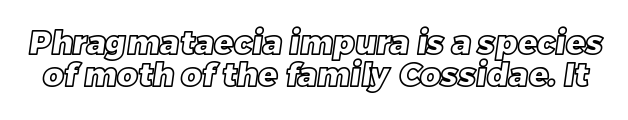
The tracking reads as untouched default to a designer's eye. Quick note: underline off. The line-height multiplier appears low, near solid setting. Here the designer chose a conventional face with non-uniform glyph widths.
